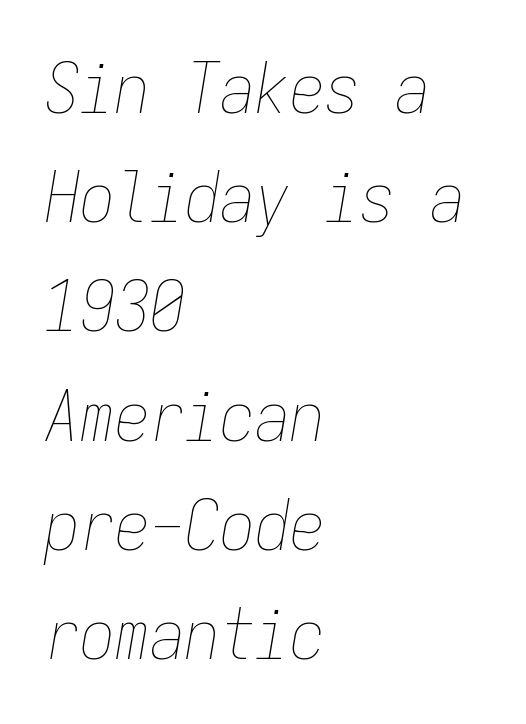
{"italic": "yes", "lean": "right", "slant_degrees": 9, "bold": "no", "weight": "thin", "width": "condensed", "stroke_contrast": "low", "x_height": "medium", "monospaced": "yes", "underline": "no", "align": "left", "line_spacing": "normal", "line_spacing_ratio": 1.56, "letter_spacing": "normal", "letter_spacing_em": 0.0, "glyph_px": 70}
